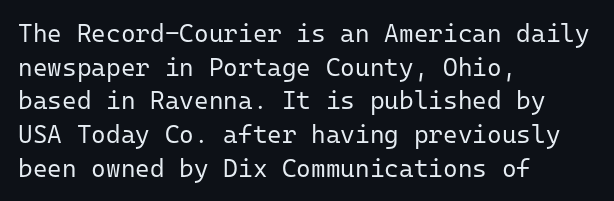
Honestly, there is no underline to notice here at all. When letters stand straight like this, we call the style roman or upright. The passage shown stacks its lines at a standard gap. Horizontal alignment here is leftward, the default for most running prose. Ink coverage per letter is moderate at most.
